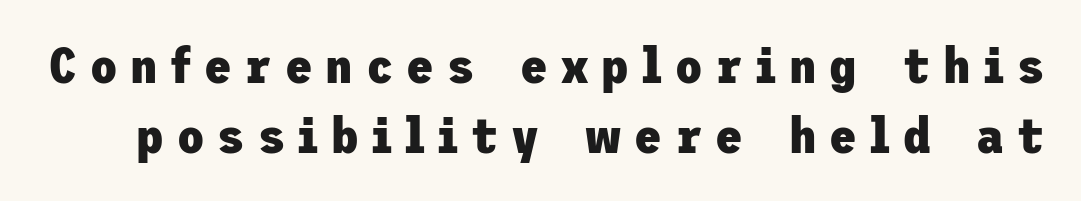
The gap between lines stays unmarked. The tracking jumps out immediately: characters are airy and widely separated. Classification — sans serif. Successive baselines arrive at the customary interval. This is heavy type, rendered in bold.
